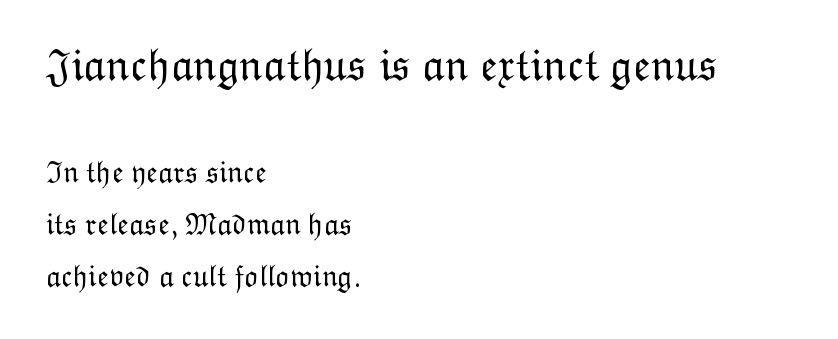
{"italic": "no", "bold": "no", "weight": "light", "width": "normal", "stroke_contrast": "low", "x_height": "medium", "monospaced": "no", "underline": "no", "align": "left", "line_spacing_ratio": 1.72, "letter_spacing": "normal", "letter_spacing_em": 0.0, "larger_block": "first", "size_ratio": 1.5, "glyph_px": 45}
